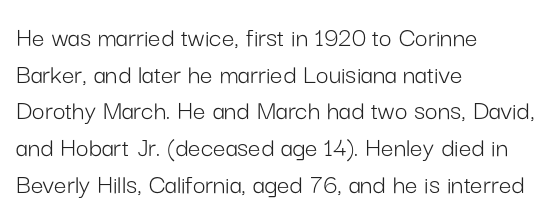
{"serif": "no", "italic": "no", "bold": "no", "weight": "light", "width": "normal", "stroke_contrast": "low", "x_height": "medium", "monospaced": "no", "underline": "no", "align": "left", "line_spacing": "normal", "line_spacing_ratio": 1.31, "letter_spacing": "normal", "letter_spacing_em": 0.0, "glyph_px": 28}
